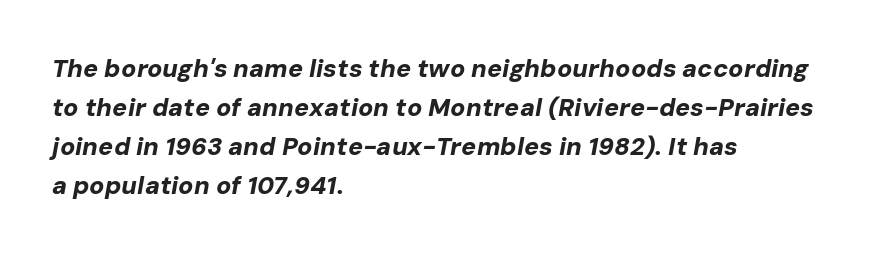
Notice how descenders clear the ascenders below comfortably — that's standard leading. If you drew a line through each stem, it would be angled. Each glyph is drawn with heavy, bold strokes. Casual observation: everything's shoved over to the left.
